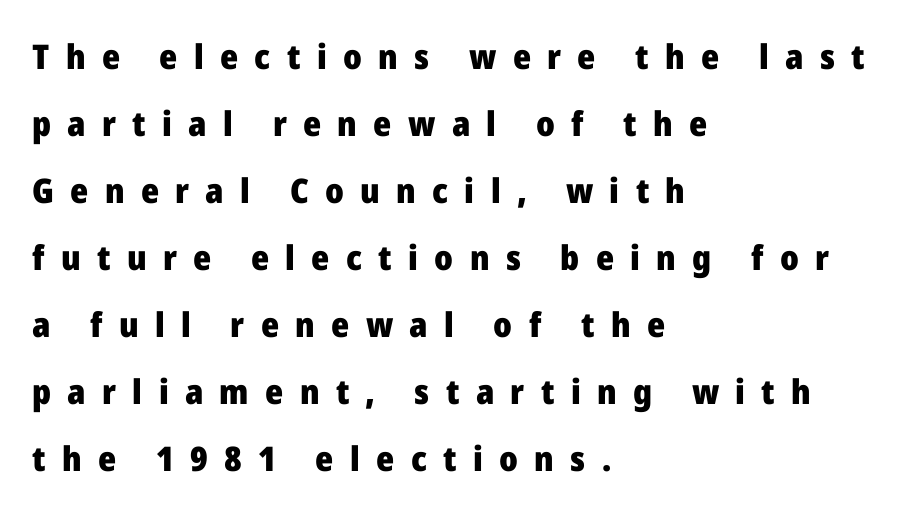
{"serif": "no", "italic": "no", "bold": "yes", "weight": "heavy", "width": "normal", "stroke_contrast": "low", "x_height": "medium", "monospaced": "no", "underline": "no", "align": "left", "line_spacing": "loose", "line_spacing_ratio": 1.97, "letter_spacing": "wide", "letter_spacing_em": 0.48, "glyph_px": 34}
